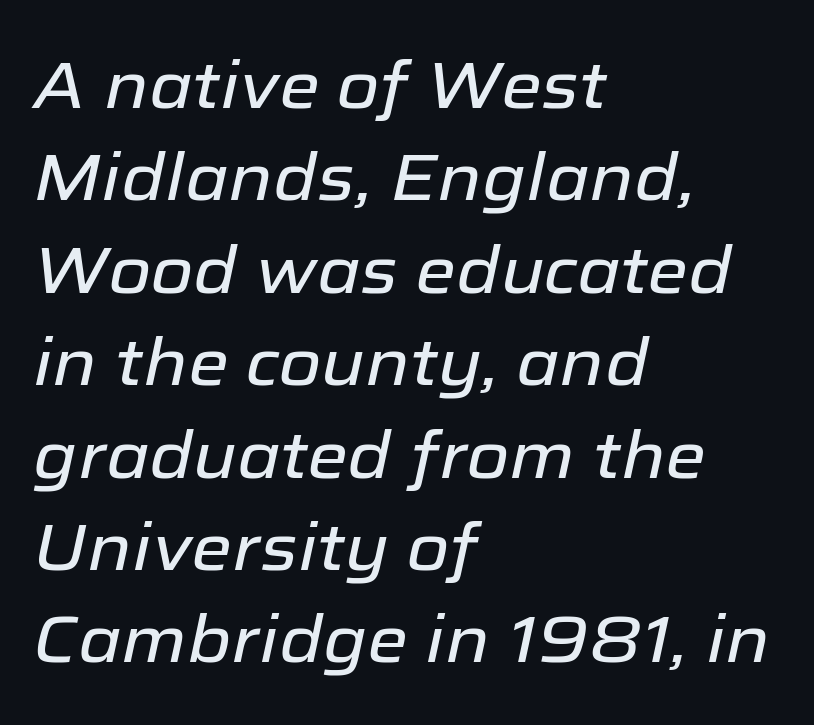
Q: Is the text italic (slanted)? A: Yes, it leans right by about 12 degrees.
Q: Is the text underlined? A: No.
Q: How is the paragraph aligned? A: Left-aligned.
Q: Is the spacing between letters normal or unusually wide? A: Normal.
Q: Is the spacing between lines tight, normal or loose? A: Normal.
Q: Width (condensed, normal, or wide)? A: Normal.
Q: Stroke contrast? A: Low.
Q: x-height? A: Medium.
Q: Monospaced? A: No.
